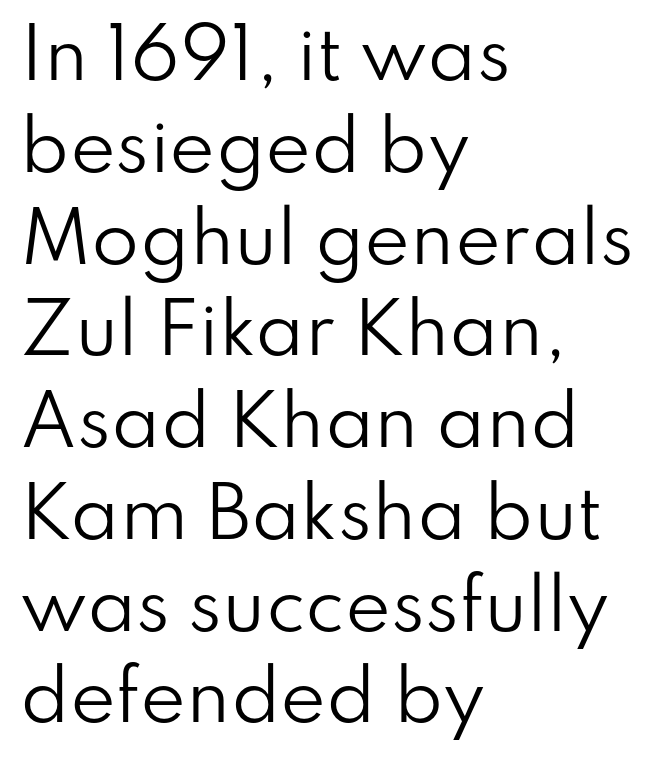
{"serif": "no", "italic": "no", "bold": "no", "weight": "regular", "width": "normal", "stroke_contrast": "low", "x_height": "small", "monospaced": "no", "underline": "no", "align": "left", "line_spacing": "normal", "line_spacing_ratio": 1.33, "letter_spacing": "normal", "letter_spacing_em": 0.0, "glyph_px": 69}
